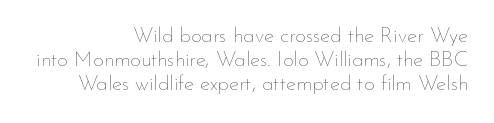
Stem width sits at or under what a default text font uses. This rendering uses right alignment, leaving the left contour irregular. The type sits square on the baseline with zero lean. The passage shown has conventional tracking throughout. Descenders are the only things crossing below the line.
